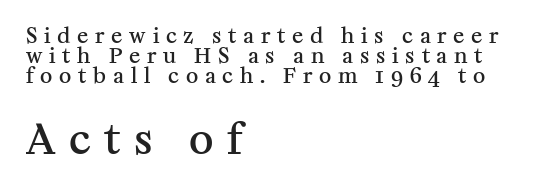
The strip under each line holds only bare page. Reading down the block, your eye returns to a fixed left position each line. The rendering uses natural spacing where letterforms have individual widths. The vertical gap from one line to the next is small. Each letter's strokes conclude with small projecting serifs. How are the letters spaced? Widely, with obvious added tracking.
